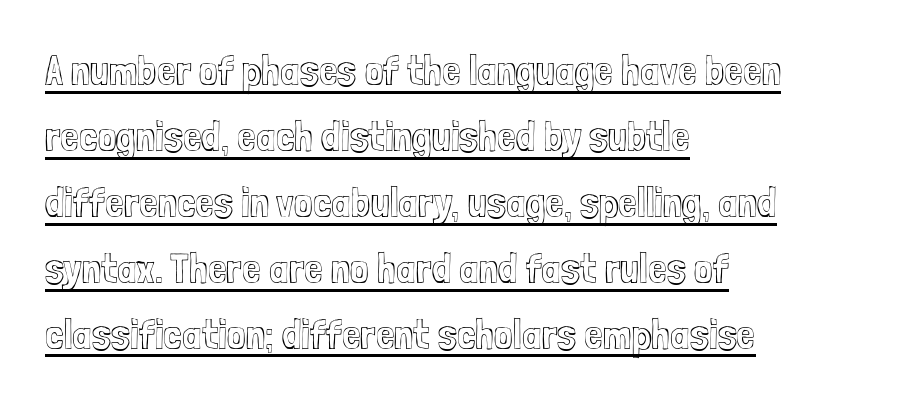
{"italic": "no", "width": "condensed", "x_height": "medium", "monospaced": "no", "underline": "yes", "align": "left", "line_spacing": "normal", "line_spacing_ratio": 1.57, "letter_spacing": "normal", "letter_spacing_em": 0.0, "glyph_px": 42}
